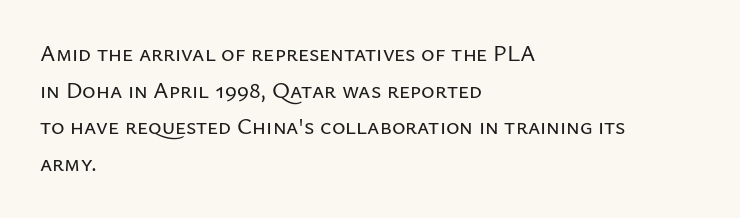
The image shows 23 px text type, upright; set left-aligned, normal line spacing (1.59x), normal letter spacing, not underlined.
